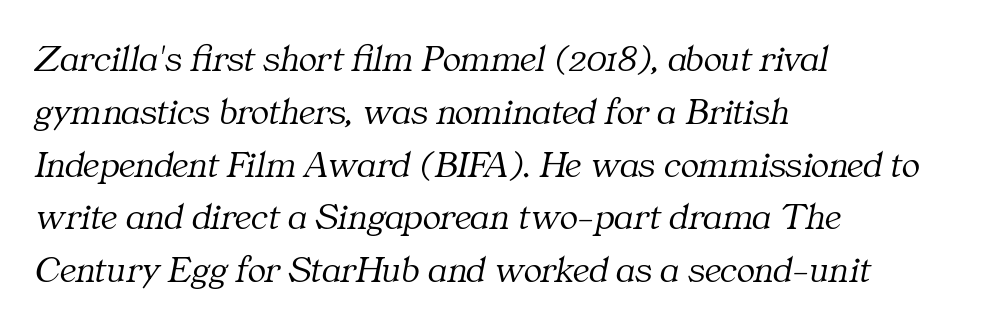
{"serif": "yes", "italic": "yes", "lean": "right", "slant_degrees": 11, "bold": "no", "weight": "light", "width": "normal", "stroke_contrast": "medium", "x_height": "medium", "monospaced": "no", "underline": "no", "align": "left", "line_spacing": "normal", "line_spacing_ratio": 1.39, "letter_spacing": "normal", "letter_spacing_em": 0.0, "glyph_px": 38}
